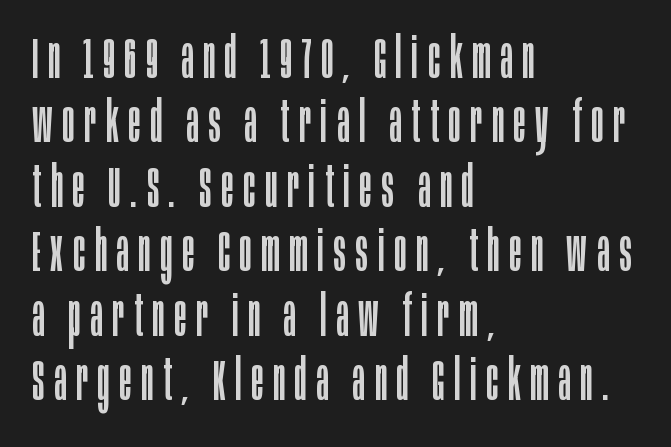
The face used here is proportionally spaced, like ordinary book or web type. In CSS terms this would be text-align: left. The space directly below the letters is spotless. The designer went with a sans here, leaving each stem footless. The font is comparable to plain body text, perhaps lighter.
